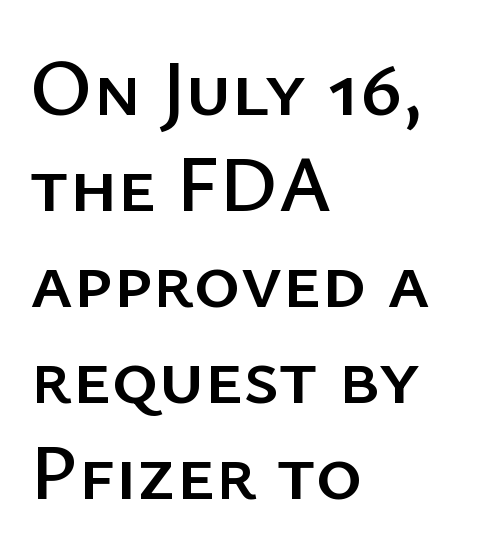
Students, note that the glyphs here touch the page at normal intervals. Tall strokes in this sample are plumb rather than angled. Is this a fixed-width face? No — the glyphs have proportional, varying widths. These lines stack with their left ends in a neat column. Descender tails drop into unmarked territory. Does the type have serifs? No, each stem ends abruptly.
